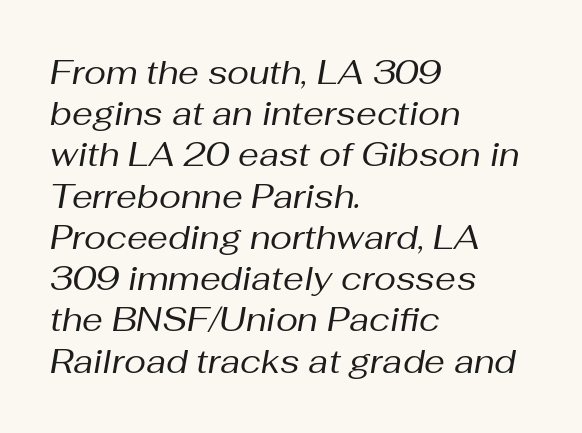
Q: Is the text bold? A: No.
Q: Is the text italic (slanted)? A: Yes, it leans right by about 10 degrees.
Q: Is the text underlined? A: No.
Q: How is the paragraph aligned? A: Left-aligned.
Q: Is the spacing between letters normal or unusually wide? A: Normal.
Q: Is the spacing between lines tight, normal or loose? A: Normal.
Q: Width (condensed, normal, or wide)? A: Normal.
Q: Stroke contrast? A: Medium.
Q: x-height? A: Medium.
Q: Monospaced? A: No.
